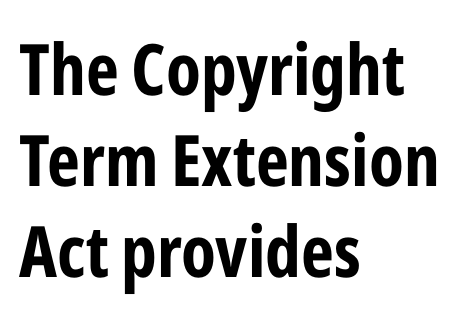
Q: Is the text bold? A: Yes.
Q: Is the text italic (slanted)? A: No, it is upright.
Q: Is the typeface a serif or a sans-serif typeface? A: Sans-serif.
Q: Is the text underlined? A: No.
Q: How is the paragraph aligned? A: Left-aligned.
Q: Is the spacing between letters normal or unusually wide? A: Normal.
Q: Is the spacing between lines tight, normal or loose? A: Normal.
Q: Width (condensed, normal, or wide)? A: Condensed.
Q: Stroke contrast? A: Low.
Q: x-height? A: Medium.
Q: Monospaced? A: No.
